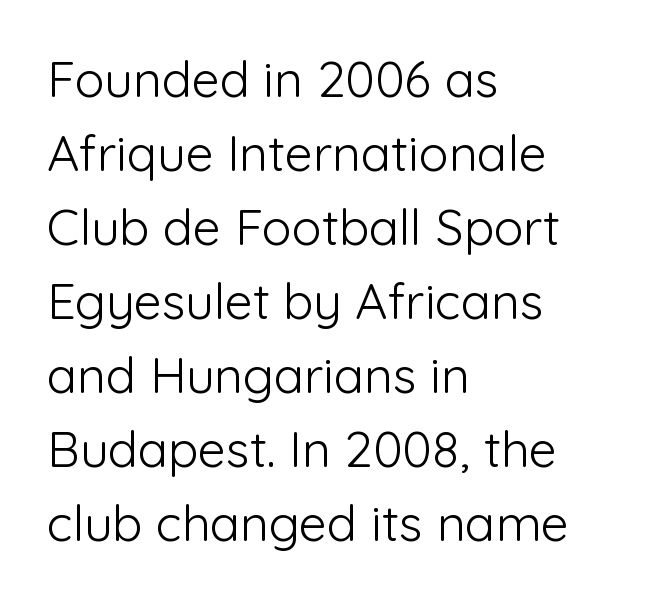
Quick note: underline off. These lines stack with their left ends in a neat column. Regarding serifs, this sample does without them. Proportional: the letters do not fall into vertical columns. Compared with typical paragraphs, the rows here are spaced about the same.
